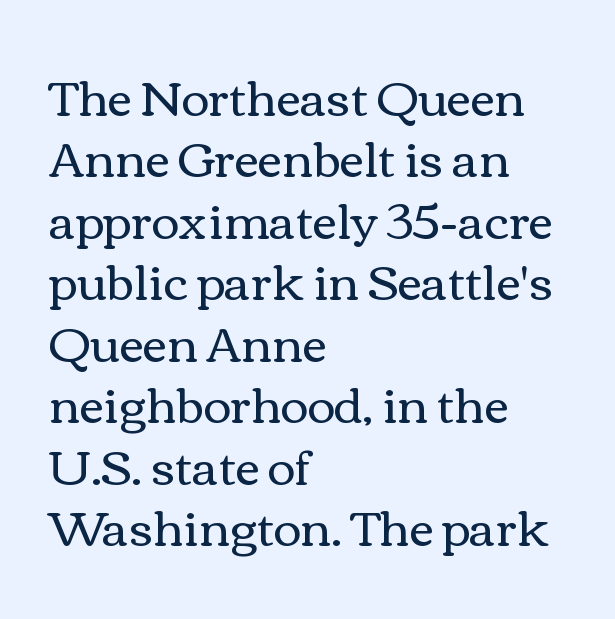
The image shows 48 px regular-weight, wide type, upright; set left-aligned, normal line spacing (1.28x), normal letter spacing, not underlined; medium stroke contrast and a medium x-height.
